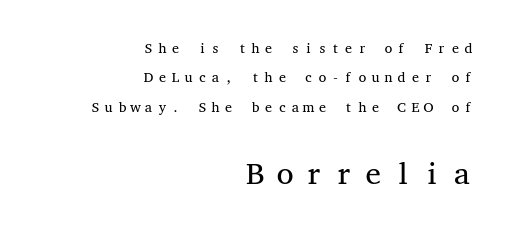
The emphasis by scale lands on block number two, below. Loosely led — the rows are spread out. Italic: no, the glyphs are upright roman. Is this a fixed-width face? Yes — each glyph sits in an identical cell.
